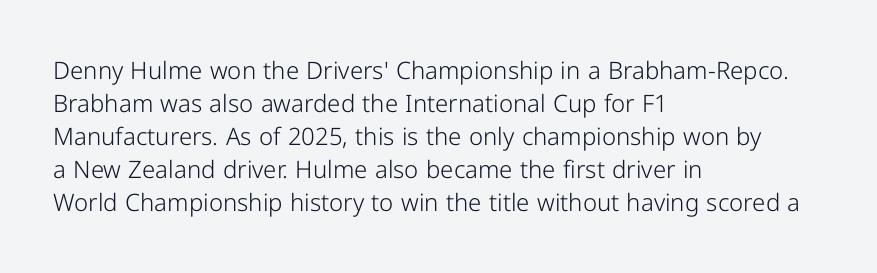
{"italic": "no", "bold": "no", "underline": "no", "align": "left", "line_spacing": "normal", "line_spacing_ratio": 1.38, "letter_spacing": "normal", "letter_spacing_em": 0.0, "glyph_px": 24}
